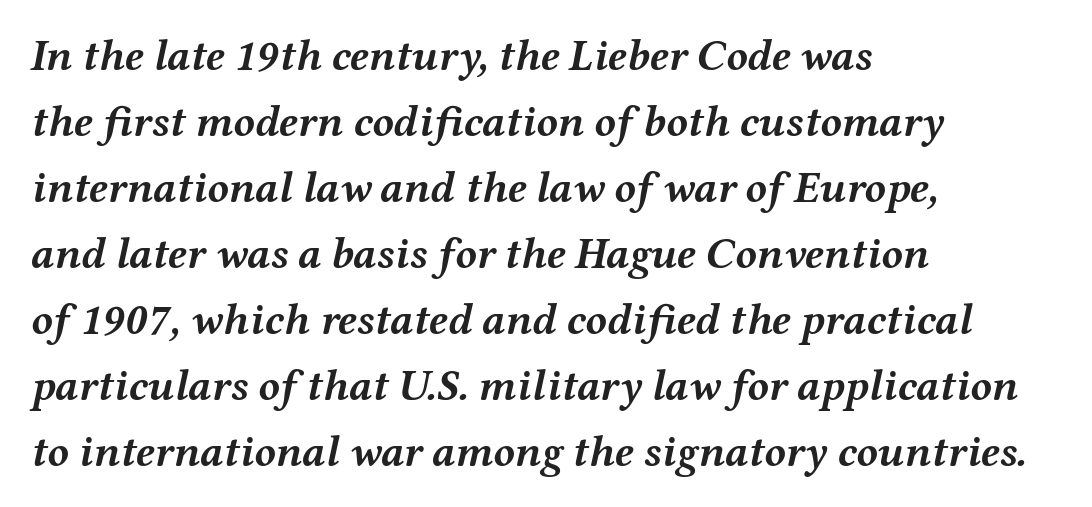
The image shows 44 px semibold, wide type, italic (leaning right); set left-aligned, normal line spacing (1.5x), normal letter spacing, not underlined; medium stroke contrast and a medium x-height.
